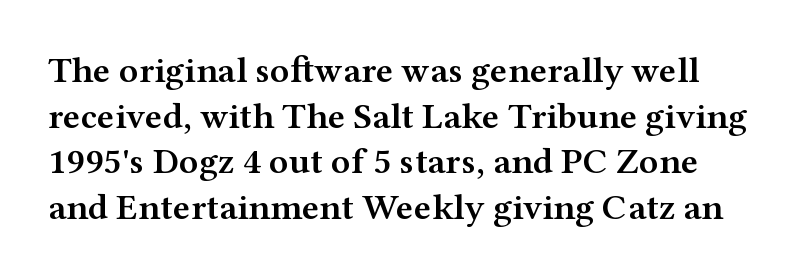
You could not count columns in this text — the font is proportionally spaced. Caption: semibold face, moderately heavy strokes. Does the lettering tilt? It doesn't — this is upright. A serif font was chosen for this passage. Caption: standard tracking, unaltered. Underline: absent.
